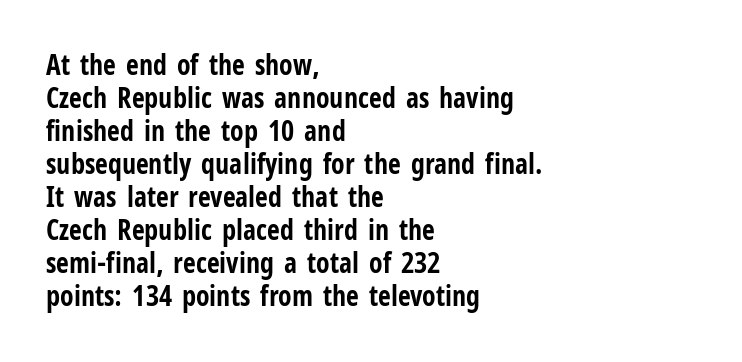
Q: Is the text bold? A: Yes.
Q: Is the text italic (slanted)? A: No, it is upright.
Q: Is the typeface a serif or a sans-serif typeface? A: Sans-serif.
Q: Is the text underlined? A: No.
Q: How is the paragraph aligned? A: Left-aligned.
Q: Is the spacing between letters normal or unusually wide? A: Normal.
Q: Width (condensed, normal, or wide)? A: Condensed.
Q: Stroke contrast? A: Low.
Q: x-height? A: Medium.
Q: Monospaced? A: No.
